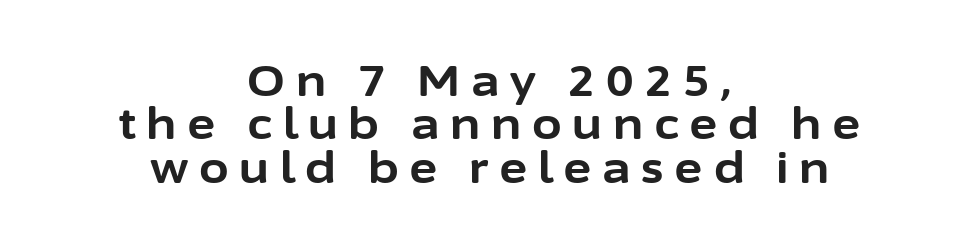
Letters rest on an invisible, unmarked baseline. Character widths vary here, with narrow letters taking less room than wide ones. To sum up the face: it is a sans, with no serifs. Inter-character spacing is expanded well beyond the font's built-in metrics.
